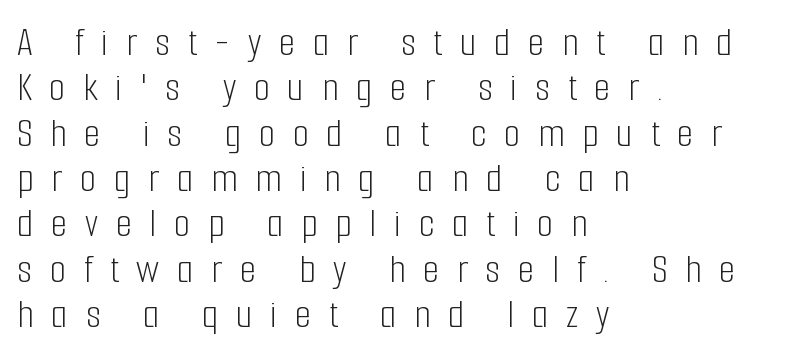
Underlining? Definitely not there. The letterforms sit at book weight or below. The passage shown stacks its lines with hardly any gap. No feet cap the strokes, marking this as sans-serif type. Compared with a centered layout, this one pins lines to the left instead.
